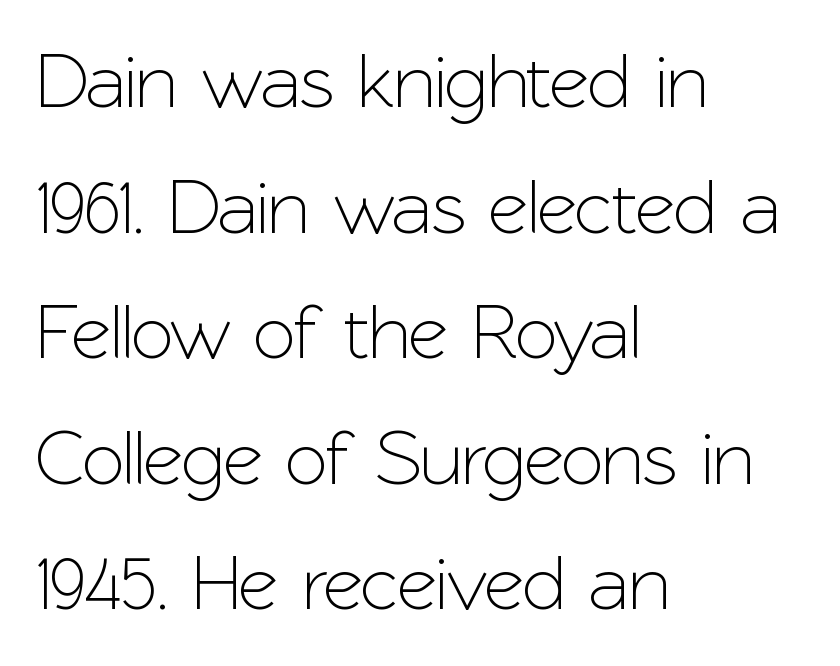
The image shows 78 px sans-serif type, upright; set left-aligned, normal line spacing (1.61x), normal letter spacing, not underlined; low stroke contrast and a medium x-height.
